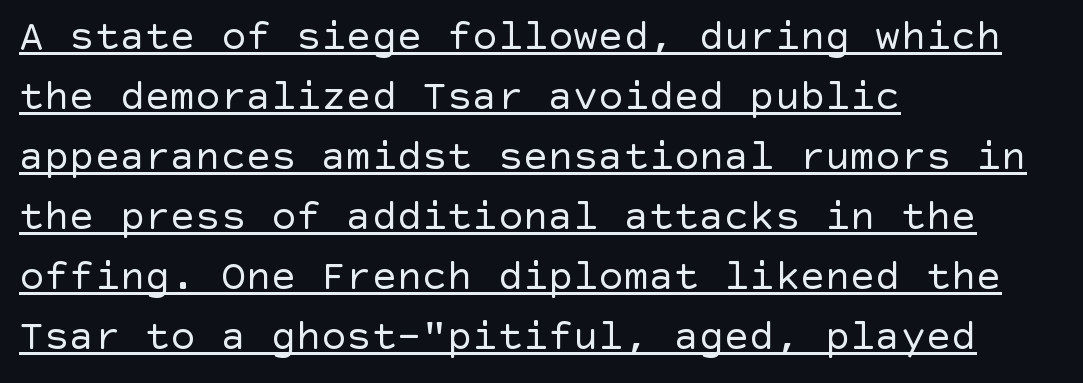
{"serif": "no", "italic": "no", "bold": "no", "weight": "regular", "width": "normal", "x_height": "large", "underline": "yes", "align": "left", "line_spacing": "normal", "line_spacing_ratio": 1.43, "letter_spacing": "normal", "letter_spacing_em": 0.0, "glyph_px": 42}
